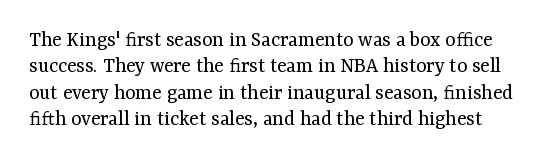
{"italic": "no", "bold": "no", "underline": "no", "line_spacing_ratio": 1.2, "letter_spacing": "normal", "letter_spacing_em": 0.0, "glyph_px": 22}
